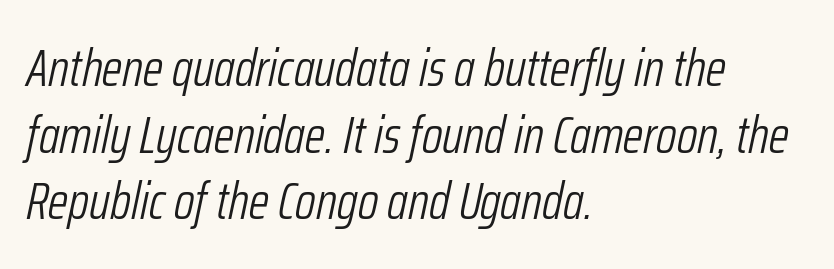
{"italic": "yes", "lean": "right", "slant_degrees": 12, "bold": "no", "weight": "light", "width": "condensed", "stroke_contrast": "low", "x_height": "medium", "monospaced": "no", "underline": "no", "align": "left", "line_spacing": "normal", "line_spacing_ratio": 1.28, "letter_spacing": "normal", "letter_spacing_em": 0.0, "glyph_px": 52}
